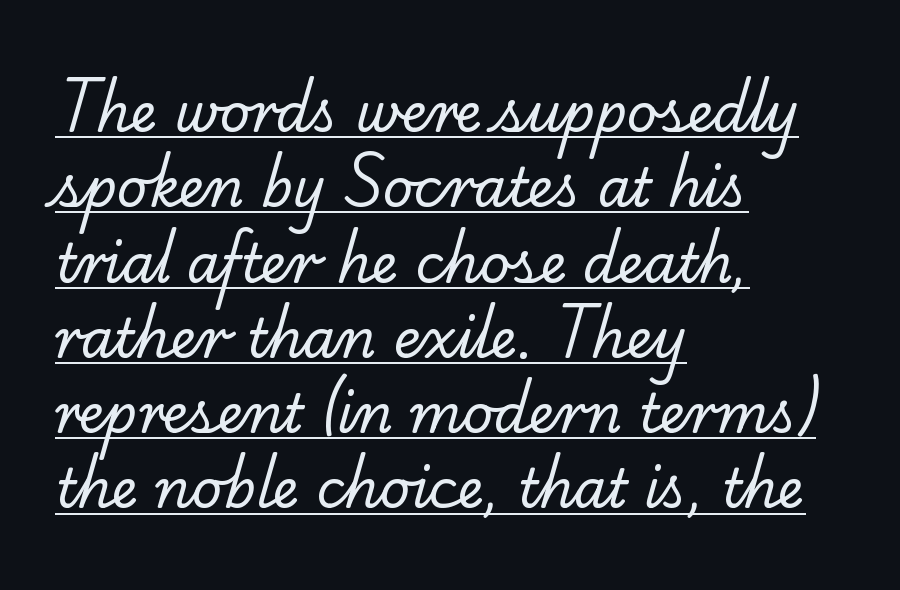
Bold? No — there's no thickening of the strokes. The line texture is even and compact thanks to regular tracking. Horizontal bands of white between lines are of average thickness. Quick note: underline on.
